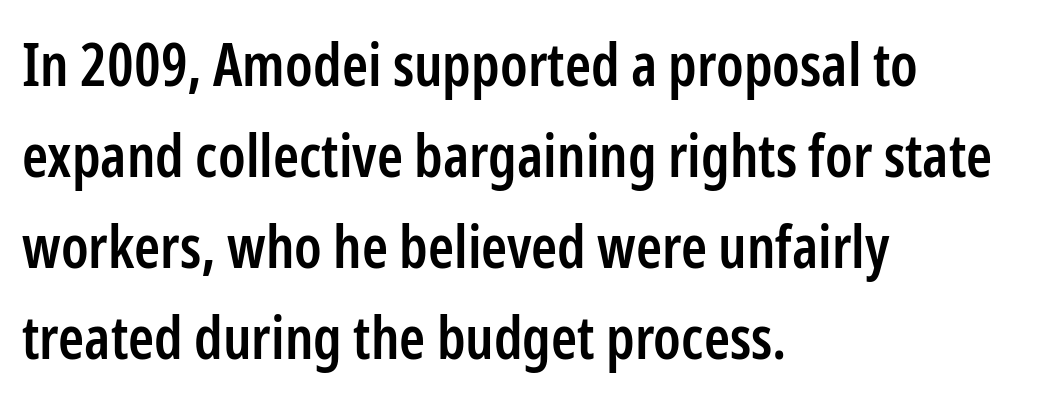
The block of text has a typical density, with ordinary space between rows. Notice the strokes are somewhat thickened but not fully heavy: this is a semibold. The letters advance in unequal steps, a hallmark of proportional type. The horizontal fit of the characters is conventional and even. Any mark beneath the type? The region is blank. What kind of face is this? One without serifs — a sans.
